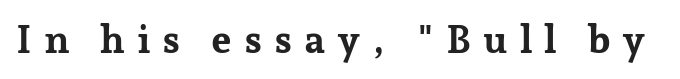
Words appear elongated and porous because spacing is wide. Do the characters align in a grid? No, the font is proportional. Characters remain perfectly vertical along every line. Classification — serif. A full-strength bold gives these letters their thick strokes.
